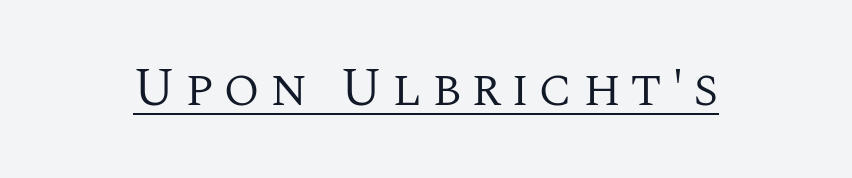
Underlined type. Type style note: has serifs. Each letter keeps its own natural width here, so spacing adapts to shape. Unbolded letterforms with no extra heft.
